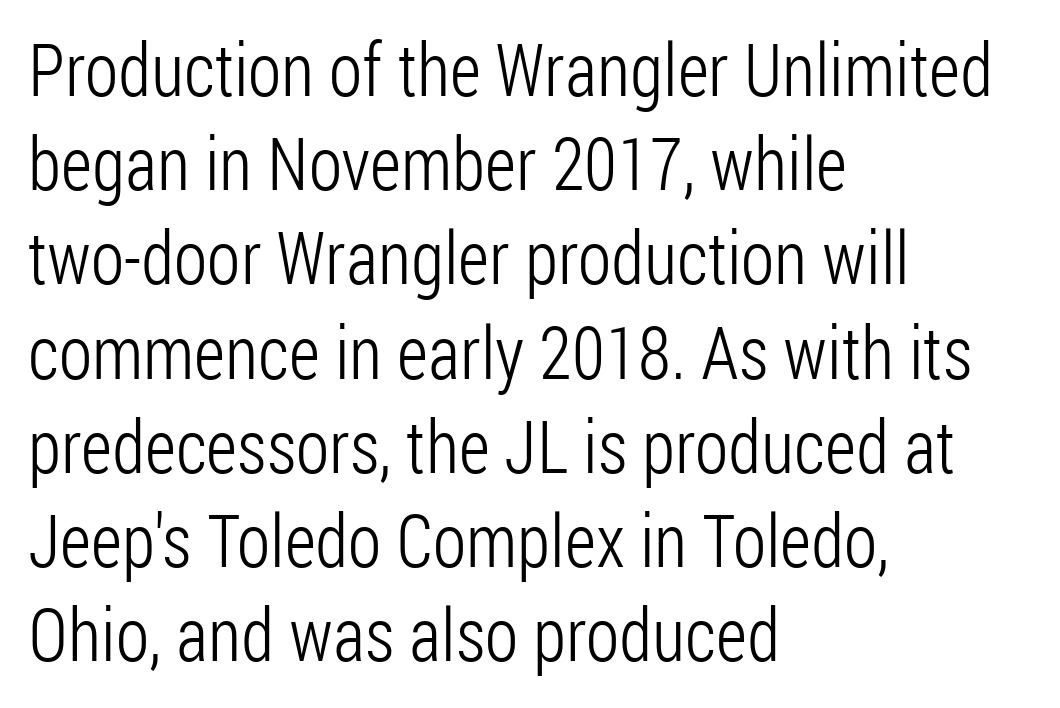
Q: Is the text bold? A: No.
Q: Is the text italic (slanted)? A: No, it is upright.
Q: Is the typeface a serif or a sans-serif typeface? A: Sans-serif.
Q: Is the text underlined? A: No.
Q: How is the paragraph aligned? A: Left-aligned.
Q: Is the spacing between letters normal or unusually wide? A: Normal.
Q: Is the spacing between lines tight, normal or loose? A: Normal.
Q: Width (condensed, normal, or wide)? A: Condensed.
Q: Stroke contrast? A: Low.
Q: x-height? A: Medium.
Q: Monospaced? A: No.
